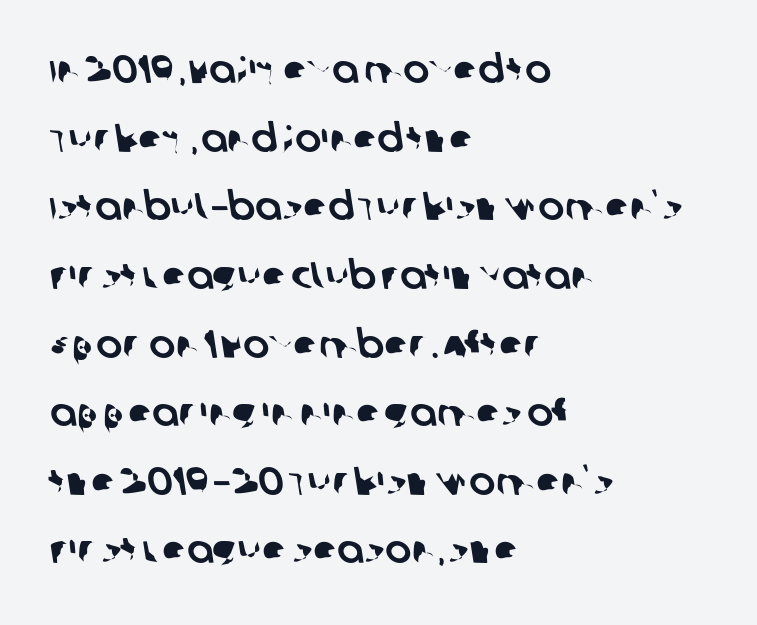
{"serif": "no", "width": "normal", "stroke_contrast": "low", "x_height": "large", "monospaced": "no", "underline": "no", "align": "left", "line_spacing_ratio": 1.76, "letter_spacing": "normal", "letter_spacing_em": 0.0, "glyph_px": 39}
